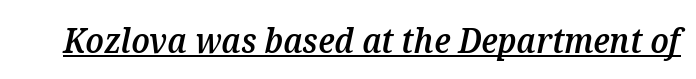
The image shows 34 px semibold type, italic (leaning right); set normal letter spacing, underlined; medium stroke contrast and a medium x-height.
